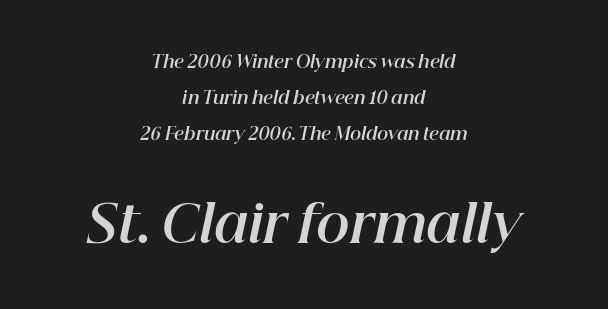
The image shows 51 px bold type, italic (leaning right); set centered, loose line spacing (2.11x), normal letter spacing, not underlined; the second (bottom) block is 3.0x larger; high stroke contrast and a medium x-height.
